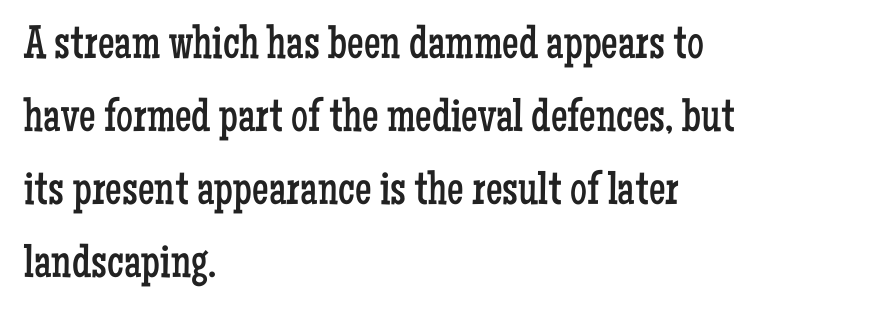
The image shows 47 px regular-weight, condensed serif type, upright; set left-aligned, normal line spacing (1.55x), normal letter spacing, not underlined; low stroke contrast and a medium x-height.
